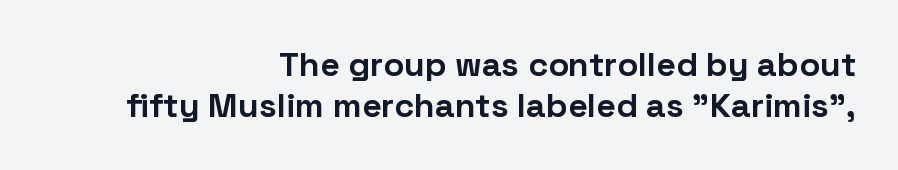
{"serif": "no", "italic": "no", "bold": "yes", "weight": "bold", "width": "normal", "stroke_contrast": "low", "x_height": "medium", "monospaced": "no", "underline": "no", "align": "right", "line_spacing_ratio": 1.22, "letter_spacing": "normal", "letter_spacing_em": 0.0, "glyph_px": 34}
